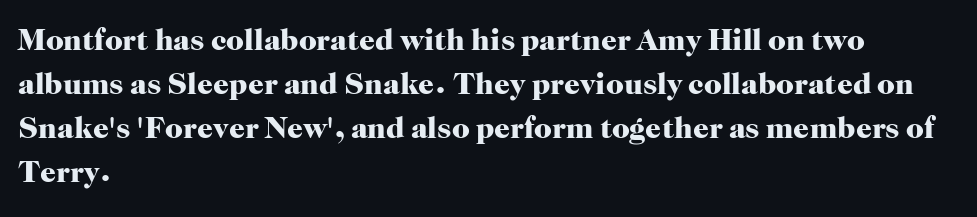
{"serif": "yes", "italic": "no", "bold": "yes", "weight": "heavy", "width": "normal", "stroke_contrast": "high", "x_height": "medium", "monospaced": "no", "underline": "no", "align": "left", "line_spacing": "normal", "line_spacing_ratio": 1.42, "letter_spacing": "normal", "letter_spacing_em": 0.0, "glyph_px": 31}
